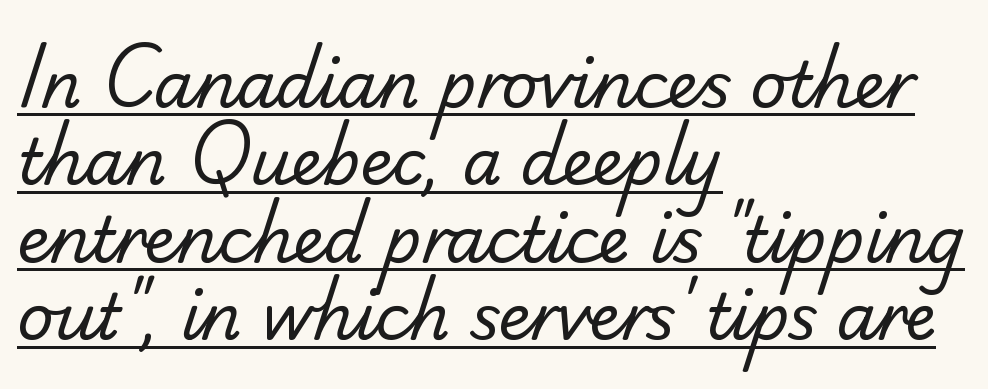
This rendering leaves character spacing at its baseline value. Character widths vary here, with narrow letters taking less room than wide ones. The rendered words wear a rule along their underside. Each stroke keeps to a modest, everyday thickness or less. The letters carry no serifs — their stems end cleanly without finishing strokes. Layout note: lines flush left.
